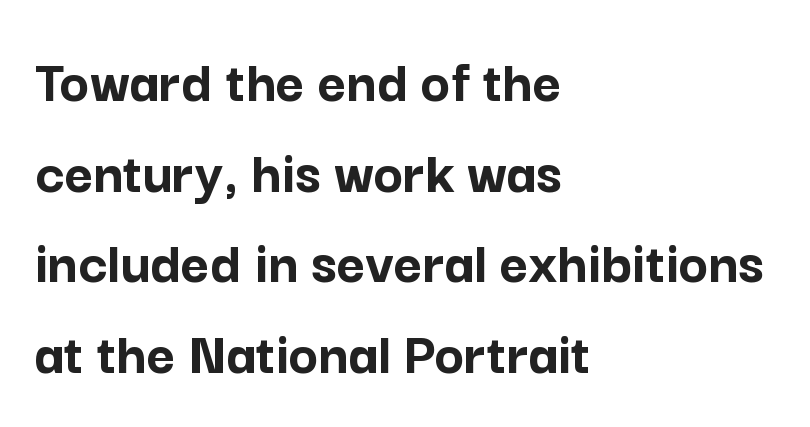
These lines are composed in type without serifs. Do the characters align in a grid? No, the font is proportional. Successive baselines arrive at the customary interval. Words float on clear page, feet unadorned.
